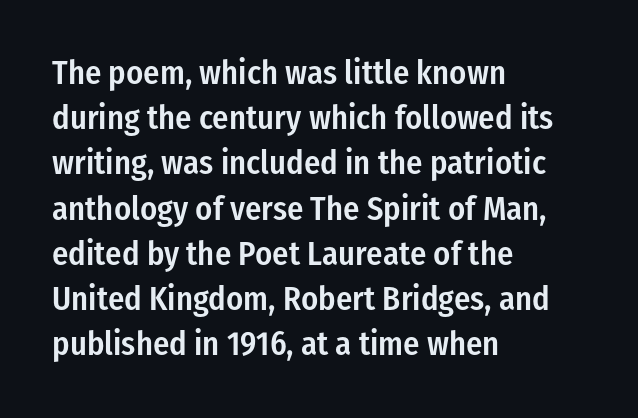
The image shows 34 px semibold, condensed sans-serif type, upright; set left-aligned, normal line spacing (1.33x), normal letter spacing, not underlined; low stroke contrast and a medium x-height.
